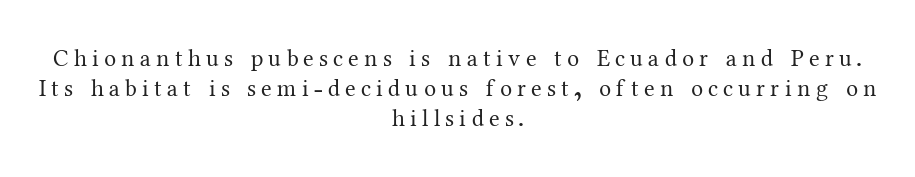
{"italic": "no", "bold": "no", "underline": "no", "align": "center", "line_spacing_ratio": 1.24, "letter_spacing": "wide", "letter_spacing_em": 0.22, "glyph_px": 24}
